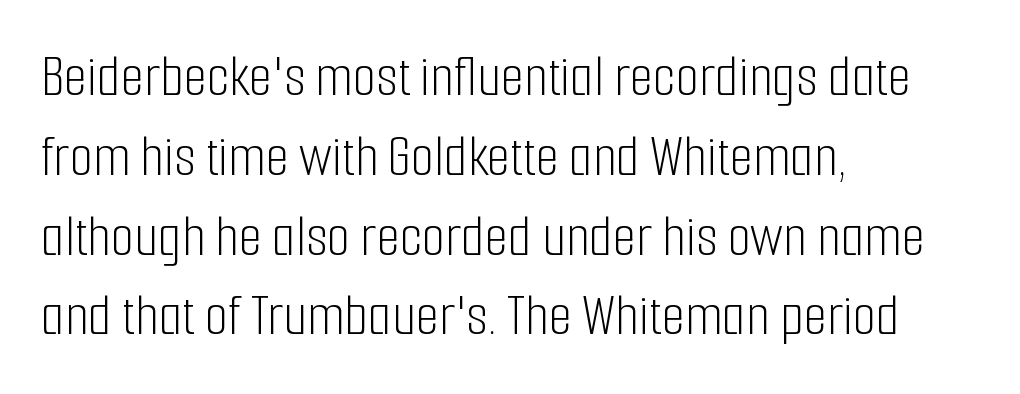
The image shows 60 px light, condensed sans-serif type, upright; set left-aligned, normal line spacing (1.33x), normal letter spacing, not underlined; low stroke contrast and a medium x-height.
